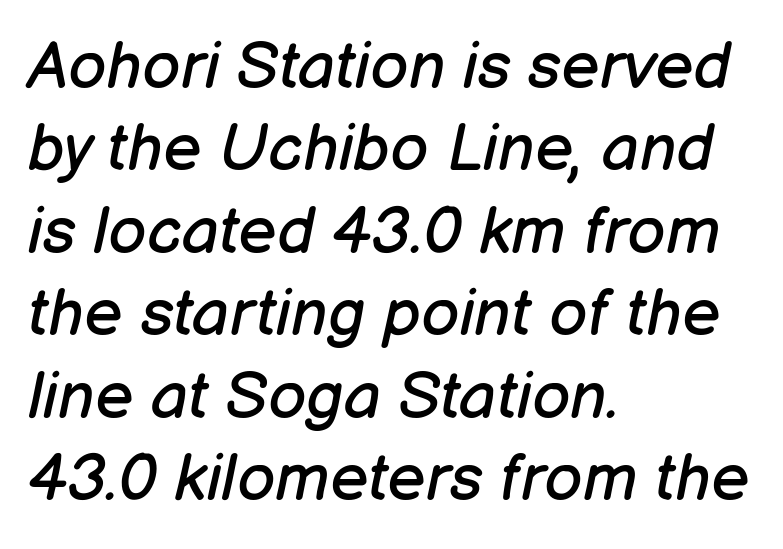
{"italic": "yes", "lean": "right", "slant_degrees": 12, "bold": "no", "weight": "regular", "width": "normal", "stroke_contrast": "low", "x_height": "medium", "monospaced": "no", "underline": "no", "align": "left", "line_spacing": "normal", "line_spacing_ratio": 1.25, "letter_spacing": "normal", "letter_spacing_em": 0.0, "glyph_px": 66}
